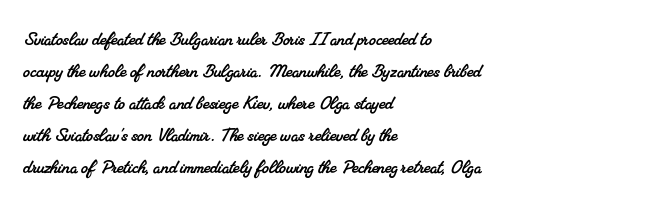
Visually the block forms a straight wall on the left and a jagged coastline on the right. This rendering leaves character spacing at its baseline value. The space beneath each line is pristine and unruled. In terms of leading, this rendering sits right in the middle.
